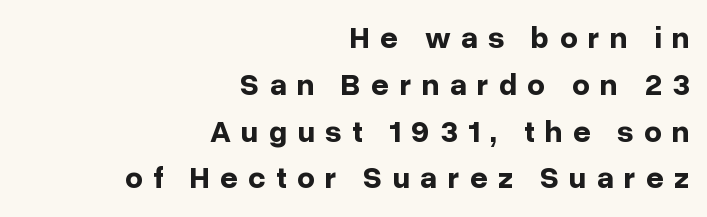
The image shows 31 px bold sans-serif type, upright; set right-aligned, normal line spacing (1.51x), unusually wide letter spacing (+0.33 em), not underlined; low stroke contrast and a medium x-height.
